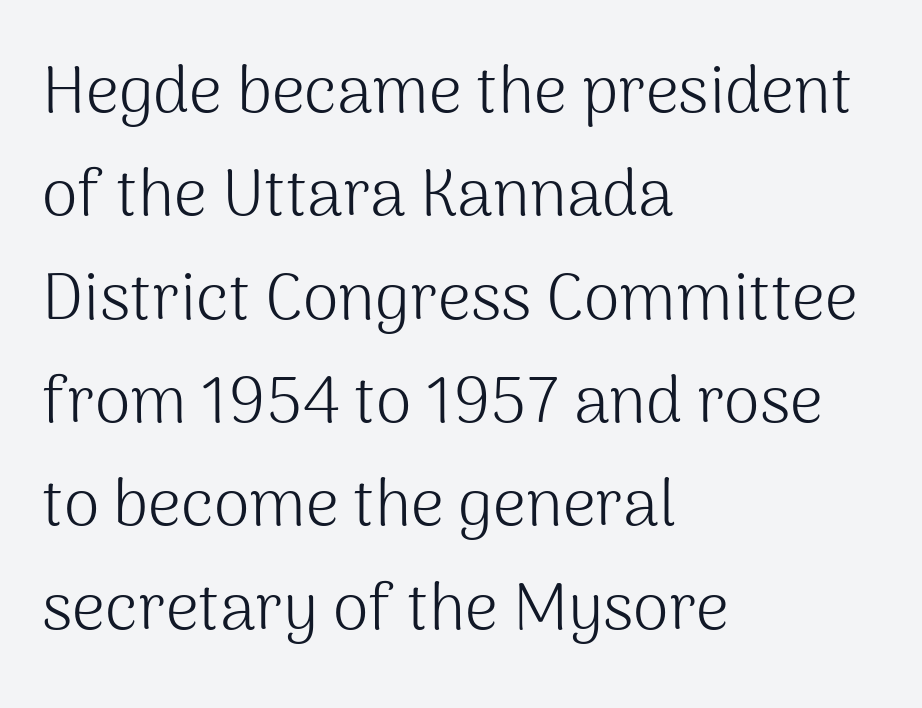
Q: Is the text bold? A: No.
Q: Is the text italic (slanted)? A: No, it is upright.
Q: Is the typeface a serif or a sans-serif typeface? A: Sans-serif.
Q: Is the text underlined? A: No.
Q: How is the paragraph aligned? A: Left-aligned.
Q: Is the spacing between letters normal or unusually wide? A: Normal.
Q: Is the spacing between lines tight, normal or loose? A: Normal.
Q: Width (condensed, normal, or wide)? A: Normal.
Q: Stroke contrast? A: Medium.
Q: x-height? A: Medium.
Q: Monospaced? A: No.
